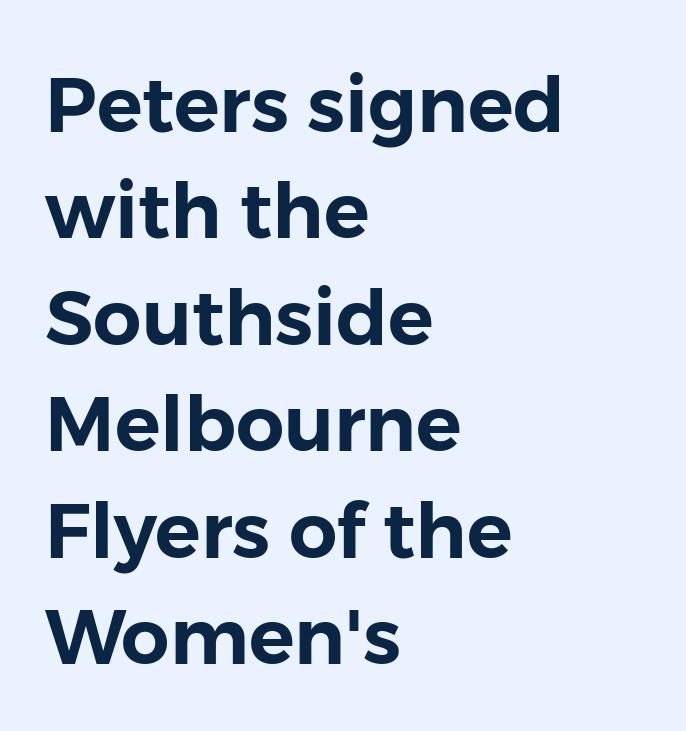
{"serif": "no", "italic": "no", "width": "normal", "stroke_contrast": "low", "x_height": "medium", "monospaced": "no", "underline": "no", "align": "left", "line_spacing": "normal", "line_spacing_ratio": 1.4, "letter_spacing": "normal", "letter_spacing_em": 0.0, "glyph_px": 76}
